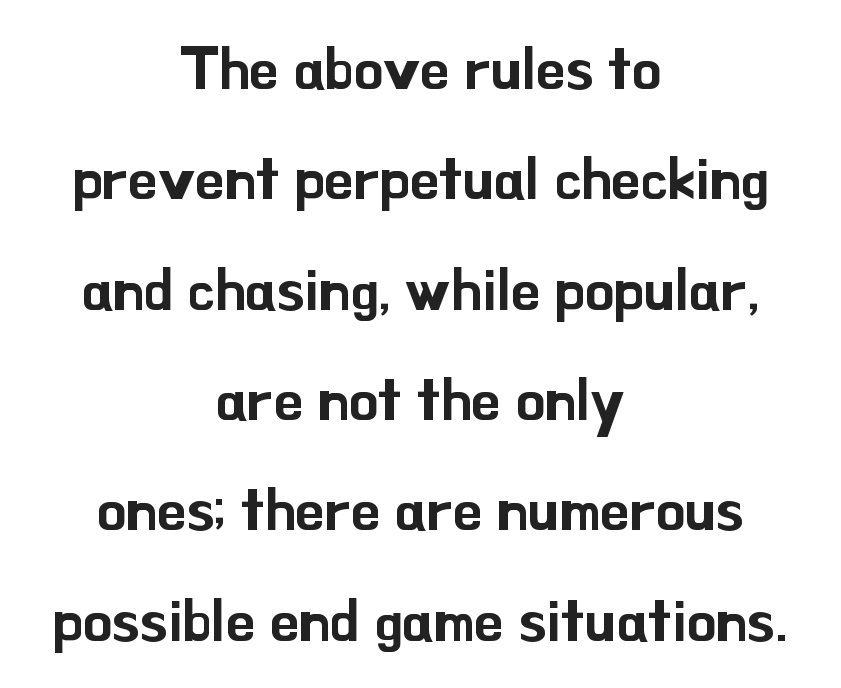
{"serif": "no", "italic": "no", "width": "normal", "stroke_contrast": "low", "x_height": "small", "monospaced": "no", "underline": "no", "align": "center", "line_spacing_ratio": 1.87, "letter_spacing": "normal", "letter_spacing_em": 0.0, "glyph_px": 59}
